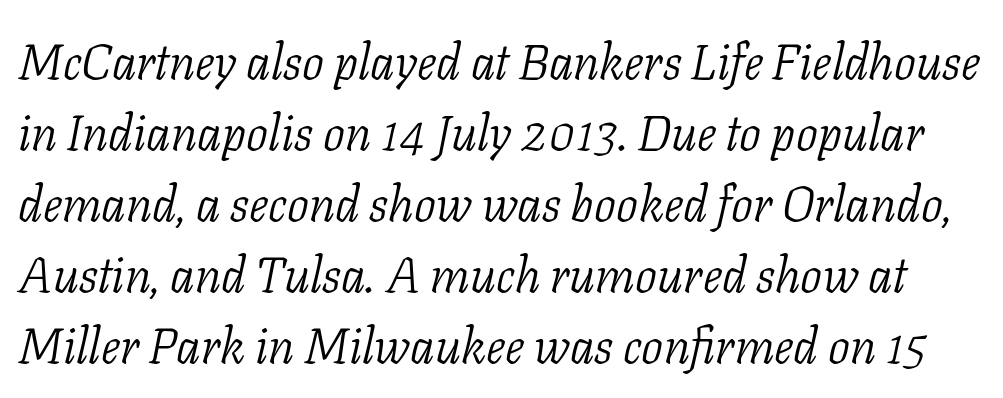
Q: Is the text bold? A: No.
Q: Is the text italic (slanted)? A: Yes, it leans right by about 11 degrees.
Q: Is the typeface a serif or a sans-serif typeface? A: Serif.
Q: Is the text underlined? A: No.
Q: Is the spacing between letters normal or unusually wide? A: Normal.
Q: Is the spacing between lines tight, normal or loose? A: Normal.
Q: Width (condensed, normal, or wide)? A: Normal.
Q: Stroke contrast? A: Low.
Q: x-height? A: Medium.
Q: Monospaced? A: No.
